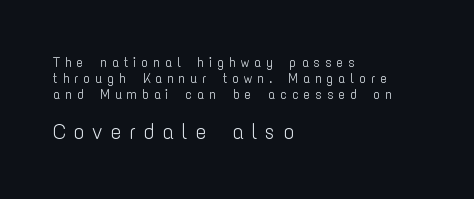
The rendering enlarges the type as you move from the upper chunk to the lower. Substantial extra tracking has been applied to these lines. Vertical spacing — tight. Anything drawn beneath the words? Only blank space.
